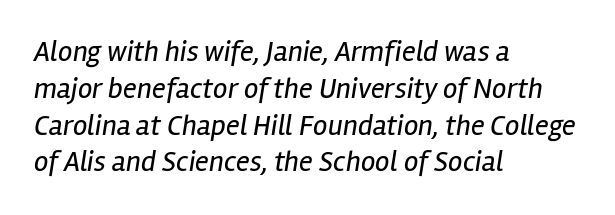
The image shows 29 px regular-weight, condensed type, italic (leaning right); set left-aligned, normal line spacing (1.27x), normal letter spacing, not underlined; low stroke contrast and a medium x-height.
